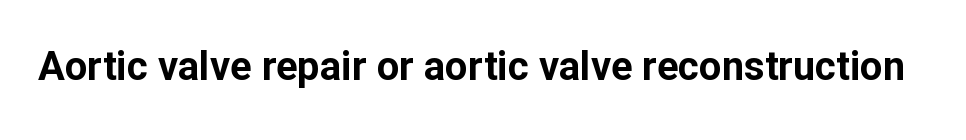
Q: Is the text bold? A: Yes.
Q: Is the text italic (slanted)? A: No, it is upright.
Q: Is the typeface a serif or a sans-serif typeface? A: Sans-serif.
Q: Is the text underlined? A: No.
Q: Is the spacing between letters normal or unusually wide? A: Normal.
Q: Width (condensed, normal, or wide)? A: Normal.
Q: Stroke contrast? A: Low.
Q: x-height? A: Medium.
Q: Monospaced? A: No.
